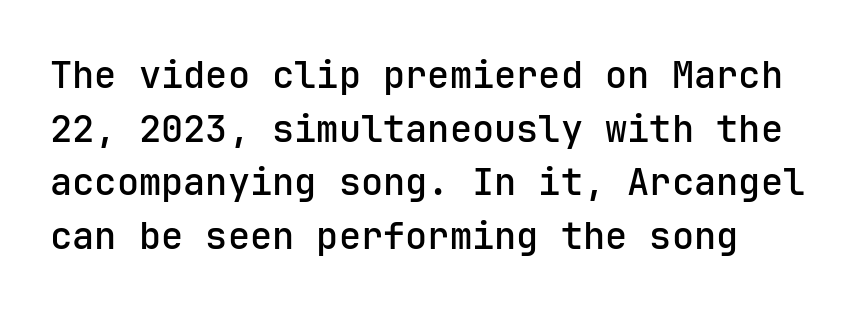
Q: Is the text bold? A: Semi-bold.
Q: Is the text italic (slanted)? A: No, it is upright.
Q: Is the typeface a serif or a sans-serif typeface? A: Sans-serif.
Q: Is the text underlined? A: No.
Q: Is the spacing between letters normal or unusually wide? A: Normal.
Q: Is the spacing between lines tight, normal or loose? A: Normal.
Q: Width (condensed, normal, or wide)? A: Normal.
Q: Stroke contrast? A: Low.
Q: x-height? A: Medium.
